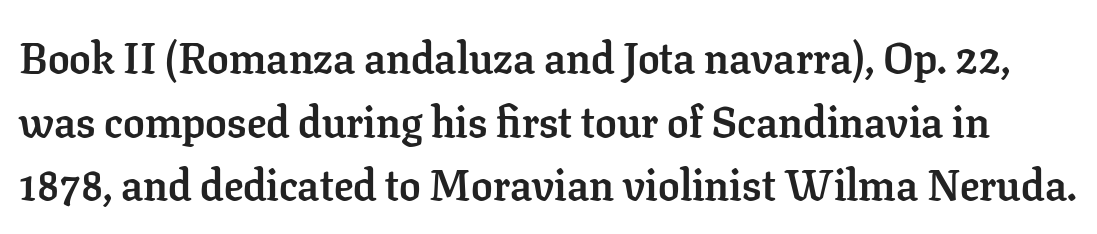
Q: Is the text bold? A: Yes.
Q: Is the text italic (slanted)? A: No, it is upright.
Q: Is the typeface a serif or a sans-serif typeface? A: Serif.
Q: Is the text underlined? A: No.
Q: Is the spacing between letters normal or unusually wide? A: Normal.
Q: Is the spacing between lines tight, normal or loose? A: Normal.
Q: Width (condensed, normal, or wide)? A: Normal.
Q: Stroke contrast? A: Low.
Q: x-height? A: Medium.
Q: Monospaced? A: No.
